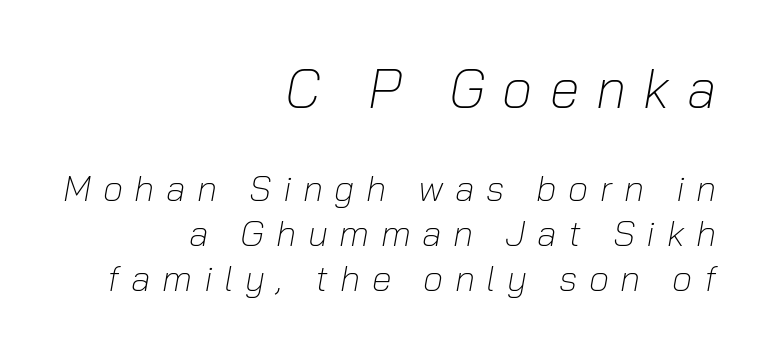
Q: Is the text bold? A: No.
Q: Is the text italic (slanted)? A: Yes, it leans right by about 10 degrees.
Q: Is the text underlined? A: No.
Q: How is the paragraph aligned? A: Right-aligned.
Q: Is the spacing between letters normal or unusually wide? A: Unusually wide.
Q: Is the spacing between lines tight, normal or loose? A: Normal.
Q: Which block of text is set in a larger size, the first (top) or the second (bottom)? A: The first (top) one.
Q: Width (condensed, normal, or wide)? A: Normal.
Q: Stroke contrast? A: Low.
Q: x-height? A: Medium.
Q: Monospaced? A: No.
